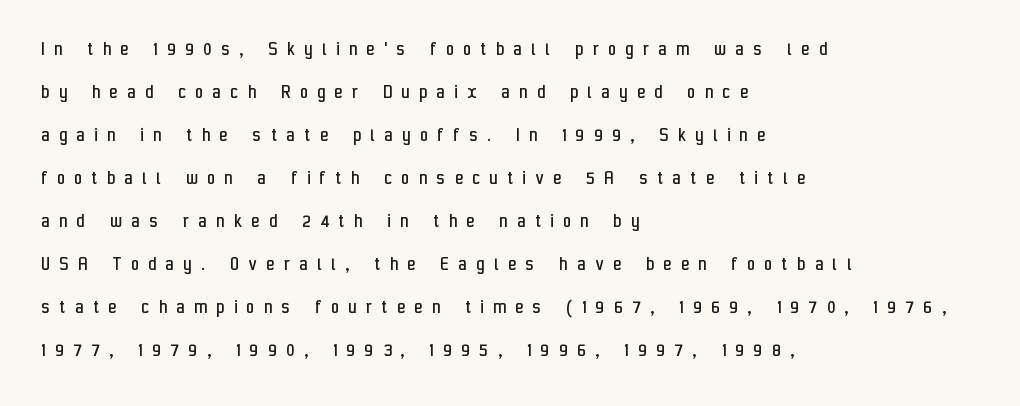
The image shows 21 px text type, upright; set left-aligned, loose line spacing (2.05x), unusually wide letter spacing (+0.47 em), not underlined.
